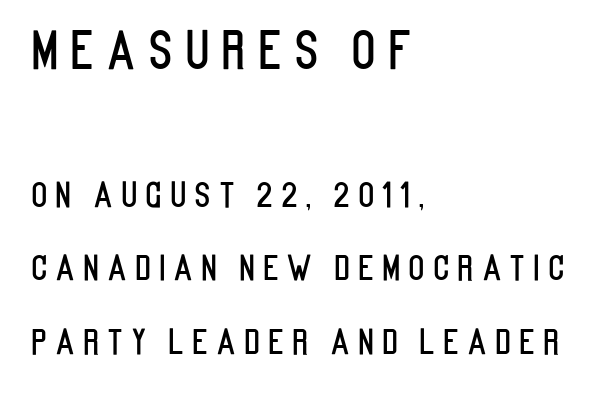
{"serif": "no", "italic": "no", "width": "condensed", "stroke_contrast": "low", "x_height": "large", "monospaced": "no", "underline": "no", "align": "left", "line_spacing": "loose", "line_spacing_ratio": 2.16, "letter_spacing": "wide", "letter_spacing_em": 0.23, "larger_block": "first", "size_ratio": 1.5, "glyph_px": 51}
